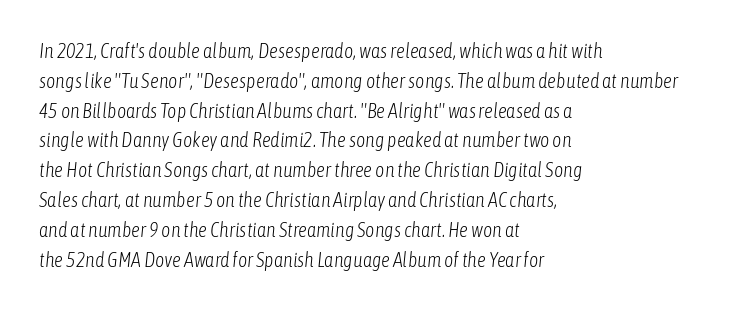
{"italic": "yes", "lean": "right", "slant_degrees": 6, "bold": "no", "underline": "no", "align": "left", "line_spacing": "normal", "line_spacing_ratio": 1.49, "letter_spacing": "normal", "letter_spacing_em": 0.0, "glyph_px": 20}
